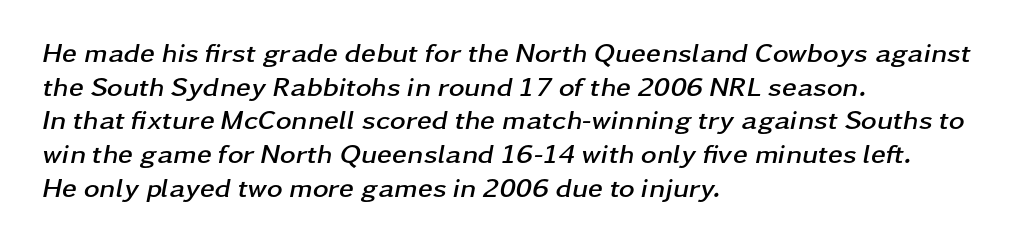
Q: Is the text bold? A: Yes.
Q: Is the text italic (slanted)? A: Yes, it leans right by about 11 degrees.
Q: Is the text underlined? A: No.
Q: How is the paragraph aligned? A: Left-aligned.
Q: Is the spacing between letters normal or unusually wide? A: Normal.
Q: Is the spacing between lines tight, normal or loose? A: Normal.
